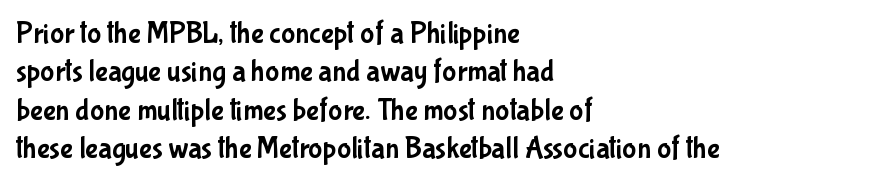
Q: Is the text italic (slanted)? A: No, it is upright.
Q: Is the typeface a serif or a sans-serif typeface? A: Sans-serif.
Q: Is the text underlined? A: No.
Q: How is the paragraph aligned? A: Left-aligned.
Q: Is the spacing between letters normal or unusually wide? A: Normal.
Q: Is the spacing between lines tight, normal or loose? A: Normal.
Q: Width (condensed, normal, or wide)? A: Condensed.
Q: Stroke contrast? A: Low.
Q: x-height? A: Medium.
Q: Monospaced? A: No.
